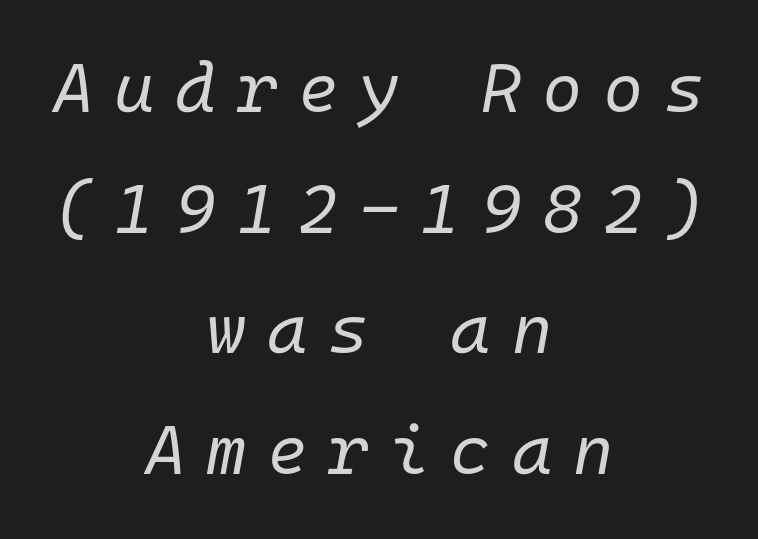
The image shows 69 px regular-weight type, italic (leaning right), monospaced; set centered, line spacing 1.75x, unusually wide letter spacing (+0.3 em), not underlined; low stroke contrast and a medium x-height.
